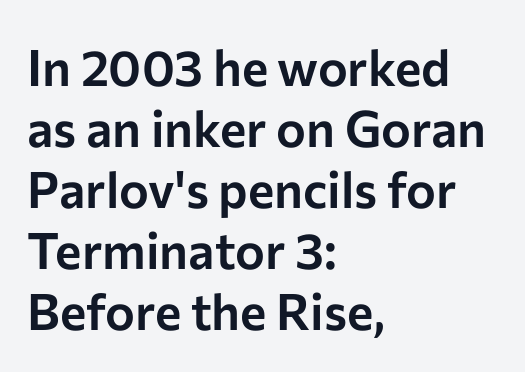
{"serif": "no", "italic": "no", "width": "normal", "stroke_contrast": "low", "x_height": "medium", "monospaced": "no", "underline": "no", "align": "left", "line_spacing_ratio": 1.22, "letter_spacing": "normal", "letter_spacing_em": 0.0, "glyph_px": 50}
